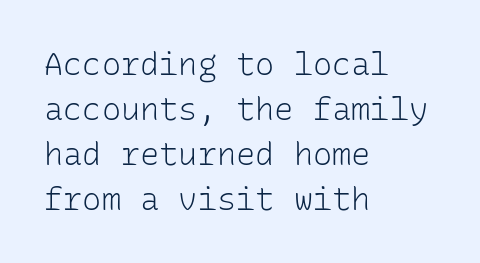
Q: Is the text bold? A: No.
Q: Is the text italic (slanted)? A: No, it is upright.
Q: Is the typeface a serif or a sans-serif typeface? A: Sans-serif.
Q: Is the text underlined? A: No.
Q: How is the paragraph aligned? A: Left-aligned.
Q: Is the spacing between letters normal or unusually wide? A: Normal.
Q: Is the spacing between lines tight, normal or loose? A: Normal.
Q: Width (condensed, normal, or wide)? A: Normal.
Q: Stroke contrast? A: Low.
Q: x-height? A: Medium.
Q: Monospaced? A: Yes.
